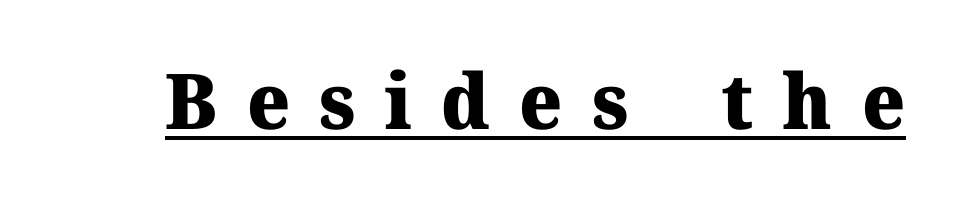
{"serif": "yes", "italic": "no", "bold": "yes", "weight": "heavy", "width": "normal", "stroke_contrast": "medium", "x_height": "medium", "monospaced": "no", "underline": "yes", "letter_spacing": "wide", "letter_spacing_em": 0.38, "glyph_px": 77}
